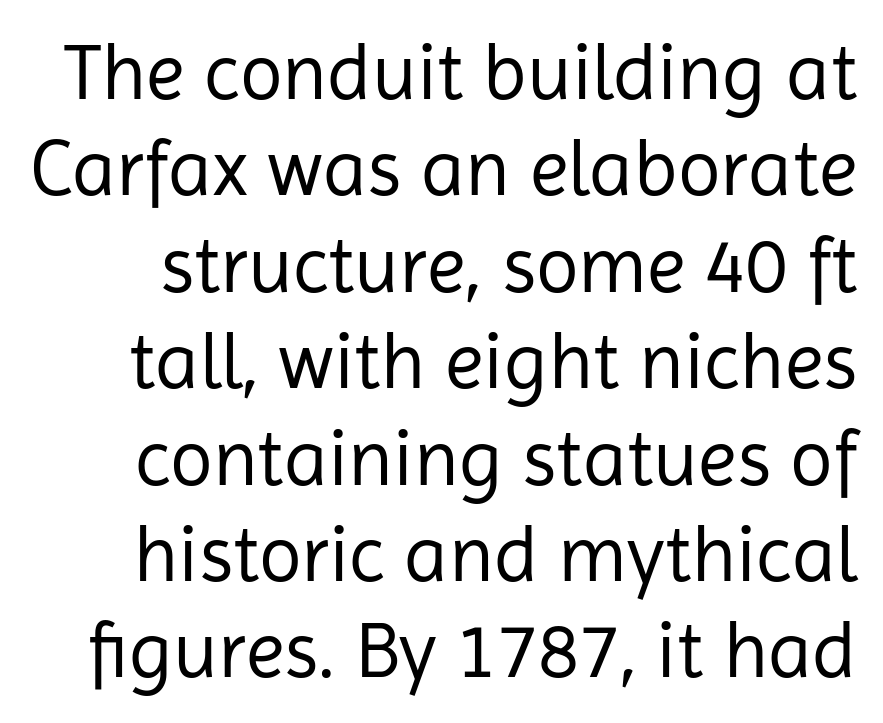
Q: Is the text bold? A: No.
Q: Is the text italic (slanted)? A: No, it is upright.
Q: Is the typeface a serif or a sans-serif typeface? A: Sans-serif.
Q: Is the text underlined? A: No.
Q: Is the spacing between letters normal or unusually wide? A: Normal.
Q: Width (condensed, normal, or wide)? A: Normal.
Q: Stroke contrast? A: Low.
Q: x-height? A: Medium.
Q: Monospaced? A: No.
